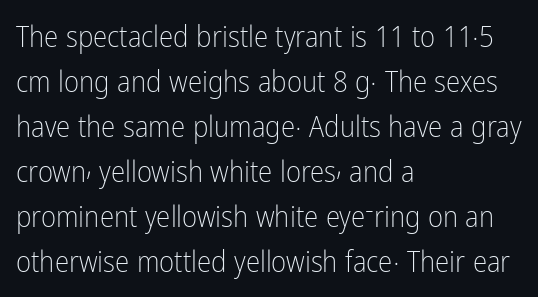
{"serif": "no", "italic": "no", "bold": "no", "weight": "light", "width": "condensed", "stroke_contrast": "low", "x_height": "medium", "monospaced": "no", "underline": "no", "align": "left", "line_spacing": "normal", "line_spacing_ratio": 1.55, "letter_spacing": "normal", "letter_spacing_em": 0.0, "glyph_px": 29}
